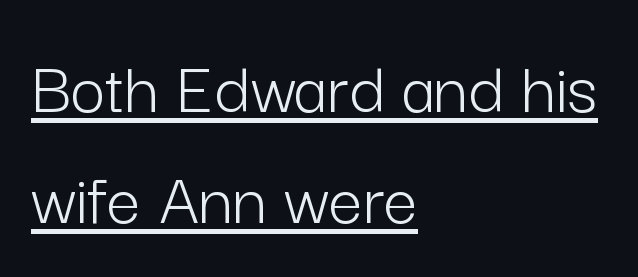
The image shows 76 px light sans-serif type, upright; set left-aligned, normal line spacing (1.46x), normal letter spacing, underlined; low stroke contrast and a medium x-height.
